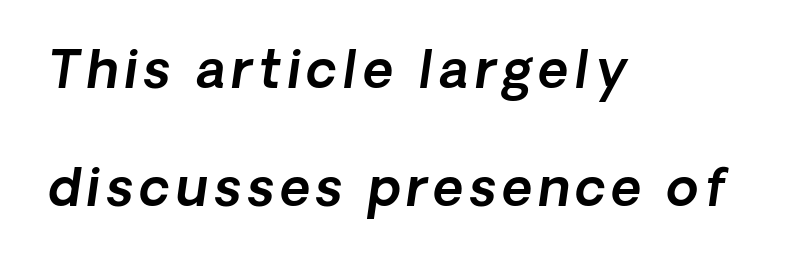
A classic flush-left, rag-right setting is used for this passage. Interline gaps are noticeably wide in this sample. The passage shown is typeset with a sans-serif family. The words here are not underlined. Character widths vary here, with narrow letters taking less room than wide ones.
